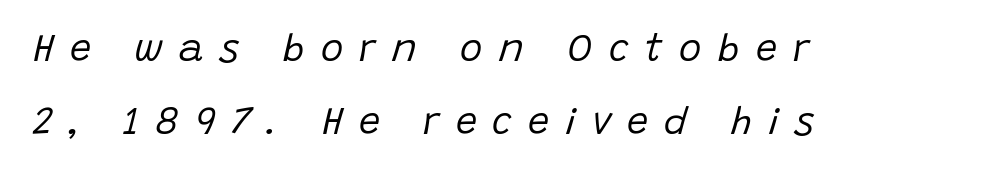
Q: Is the text bold? A: No.
Q: Is the text italic (slanted)? A: Yes, it leans right by about 15 degrees.
Q: Is the text underlined? A: No.
Q: How is the paragraph aligned? A: Left-aligned.
Q: Is the spacing between letters normal or unusually wide? A: Unusually wide.
Q: Is the spacing between lines tight, normal or loose? A: Loose.
Q: Width (condensed, normal, or wide)? A: Normal.
Q: Stroke contrast? A: Low.
Q: x-height? A: Large.
Q: Monospaced? A: No.
